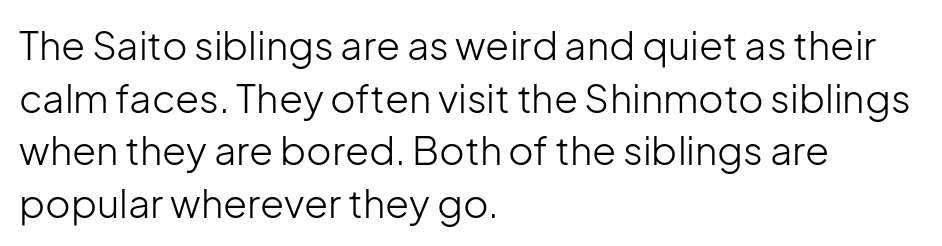
{"serif": "no", "italic": "no", "bold": "no", "weight": "light", "width": "normal", "stroke_contrast": "low", "x_height": "medium", "monospaced": "no", "underline": "no", "align": "left", "line_spacing": "normal", "line_spacing_ratio": 1.35, "letter_spacing": "normal", "letter_spacing_em": 0.0, "glyph_px": 39}
